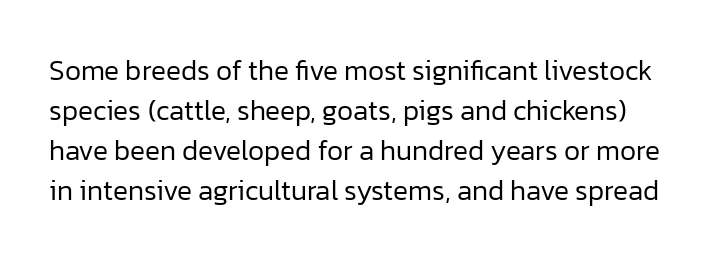
The image shows 28 px regular-weight sans-serif type, upright; set normal line spacing (1.43x), normal letter spacing, not underlined; low stroke contrast and a medium x-height.
